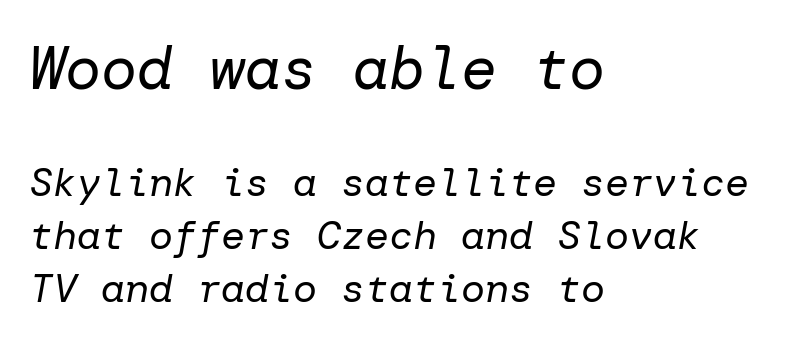
The image shows 60 px regular-weight type, italic (leaning right); set left-aligned, normal line spacing (1.32x), normal letter spacing, not underlined; the first (top) block is 1.5x larger; low stroke contrast and a medium x-height.
